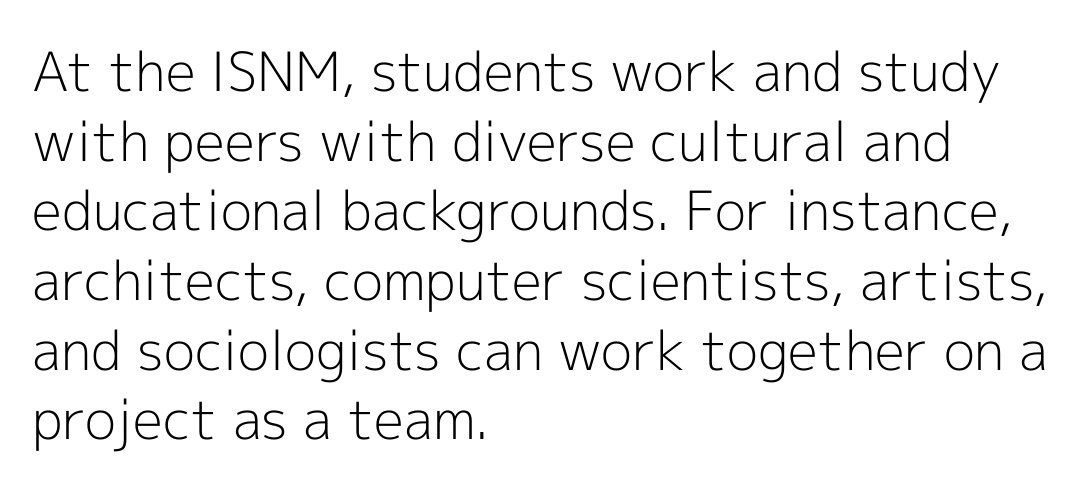
Q: Is the text bold? A: No.
Q: Is the text italic (slanted)? A: No, it is upright.
Q: Is the typeface a serif or a sans-serif typeface? A: Sans-serif.
Q: Is the text underlined? A: No.
Q: How is the paragraph aligned? A: Left-aligned.
Q: Is the spacing between letters normal or unusually wide? A: Normal.
Q: Is the spacing between lines tight, normal or loose? A: Normal.
Q: Width (condensed, normal, or wide)? A: Normal.
Q: x-height? A: Medium.
Q: Monospaced? A: No.
